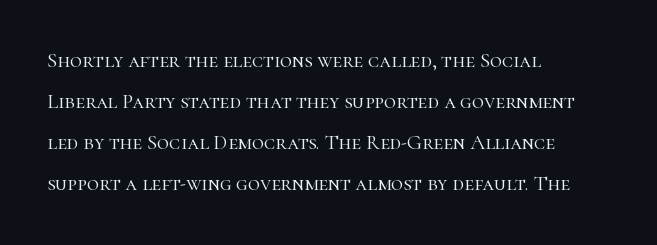
{"italic": "no", "bold": "no", "underline": "no", "align": "left", "line_spacing": "loose", "line_spacing_ratio": 1.96, "letter_spacing": "normal", "letter_spacing_em": 0.0, "glyph_px": 21}
